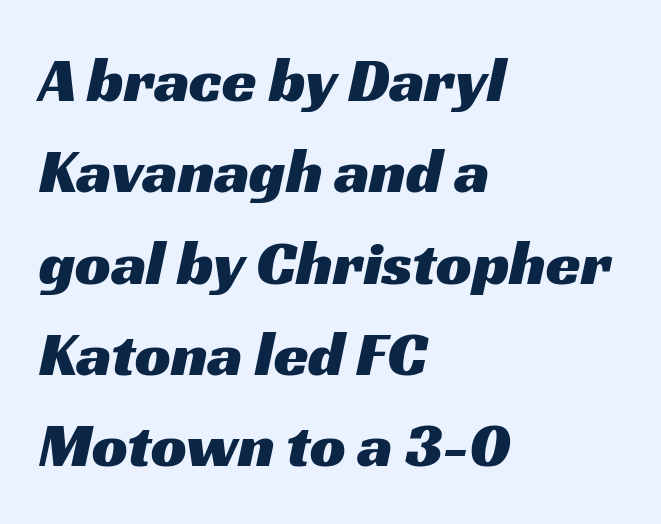
The image shows 63 px wide sans-serif type; set left-aligned, normal line spacing (1.45x), normal letter spacing, not underlined; medium stroke contrast and a medium x-height.
